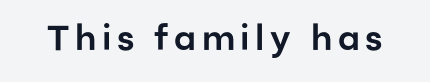
{"serif": "no", "italic": "no", "width": "normal", "stroke_contrast": "low", "x_height": "medium", "monospaced": "no", "underline": "no", "glyph_px": 35}
